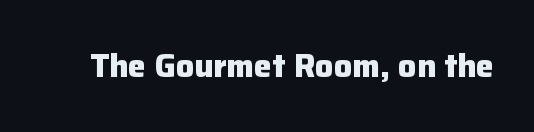
{"serif": "no", "italic": "no", "bold": "yes", "weight": "heavy", "width": "normal", "stroke_contrast": "low", "x_height": "medium", "monospaced": "no", "underline": "no", "letter_spacing": "normal", "letter_spacing_em": 0.0, "glyph_px": 32}
